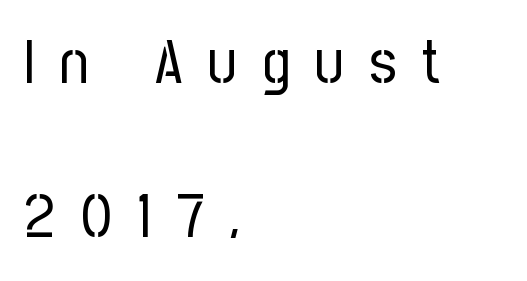
Look at the tracking — it's clearly loosened, letters drifting apart. How would I describe the line gaps? Wide and relaxed. The letters look calm and open, with moderate or lighter stems. Posture: upright roman. You could not count columns in this text — the font is proportionally spaced. This sample is left-justified, so line endings fall wherever the words run out.
